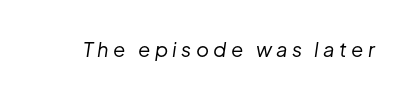
Q: Is the text bold? A: No.
Q: Is the text italic (slanted)? A: Yes, it leans right by about 8 degrees.
Q: Is the text underlined? A: No.
Q: Is the spacing between letters normal or unusually wide? A: Unusually wide.
